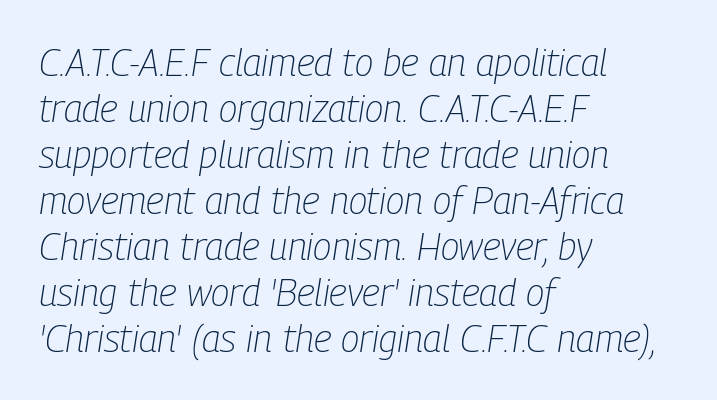
What stands out about the letter spacing? Nothing — it is the standard amount. Teacher's note: observe the even left margin — that is flush-left alignment. The glyphs look as if they've been sheared to an angle. Just letters on the line, the space beneath them empty. Is the stroke heavy? The answer is a plain regular-or-lighter. A typesetter would call this proportional, since set widths differ per character.
